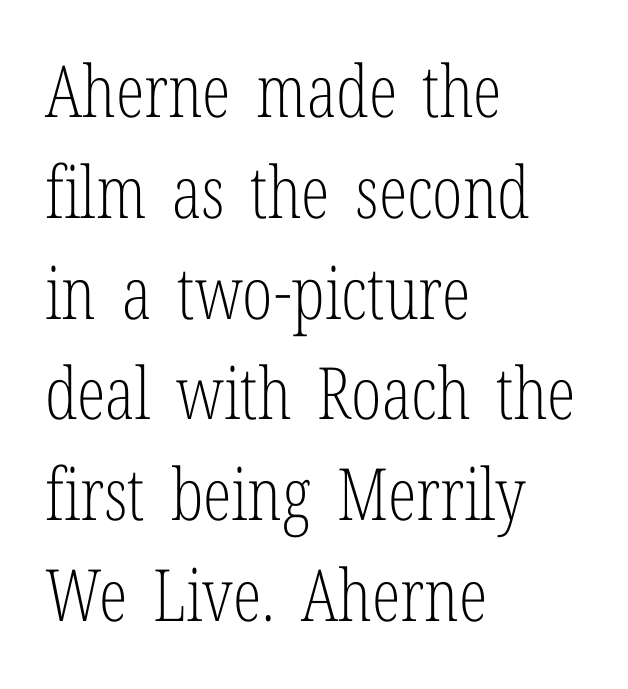
The passage shown is typeset with a serif family. The baseline area is clear. The tracking reads as untouched default to a designer's eye. Visually the block forms a straight wall on the left and a jagged coastline on the right. The rendering uses natural spacing where letterforms have individual widths.
